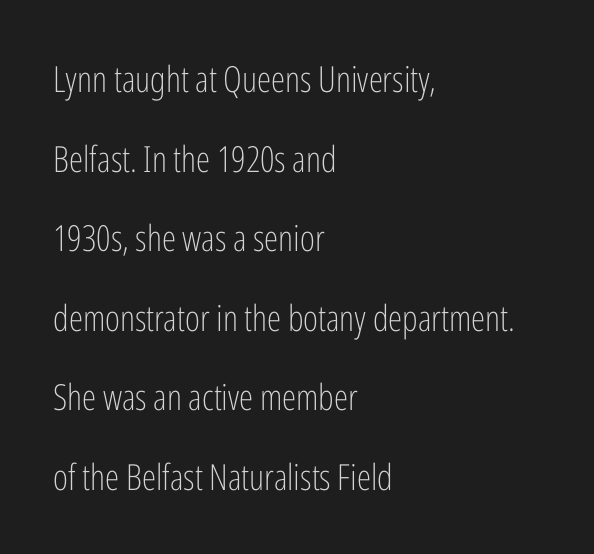
{"serif": "no", "italic": "no", "bold": "no", "weight": "light", "width": "condensed", "stroke_contrast": "low", "x_height": "medium", "monospaced": "no", "underline": "no", "align": "left", "line_spacing": "loose", "line_spacing_ratio": 2.21, "letter_spacing": "normal", "letter_spacing_em": 0.0, "glyph_px": 36}
